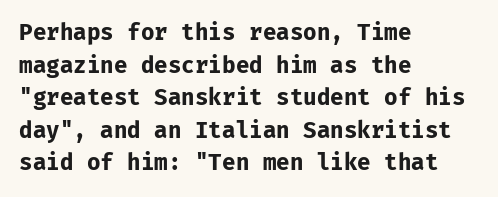
Q: Is the text bold? A: Yes.
Q: Is the text italic (slanted)? A: No, it is upright.
Q: Is the text underlined? A: No.
Q: How is the paragraph aligned? A: Left-aligned.
Q: Is the spacing between letters normal or unusually wide? A: Normal.
Q: Is the spacing between lines tight, normal or loose? A: Normal.
